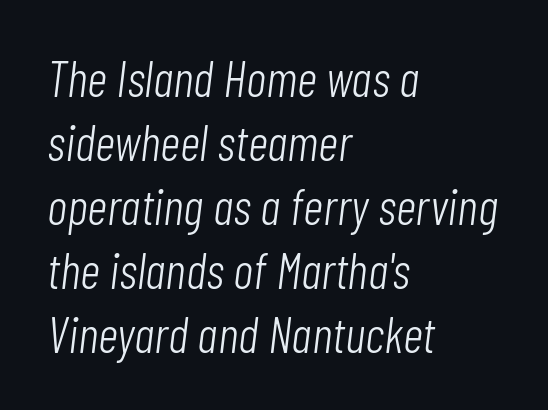
{"italic": "yes", "lean": "right", "slant_degrees": 7, "bold": "no", "weight": "light", "width": "condensed", "stroke_contrast": "low", "x_height": "medium", "monospaced": "no", "underline": "no", "align": "left", "line_spacing": "normal", "line_spacing_ratio": 1.28, "letter_spacing": "normal", "letter_spacing_em": 0.0, "glyph_px": 50}
